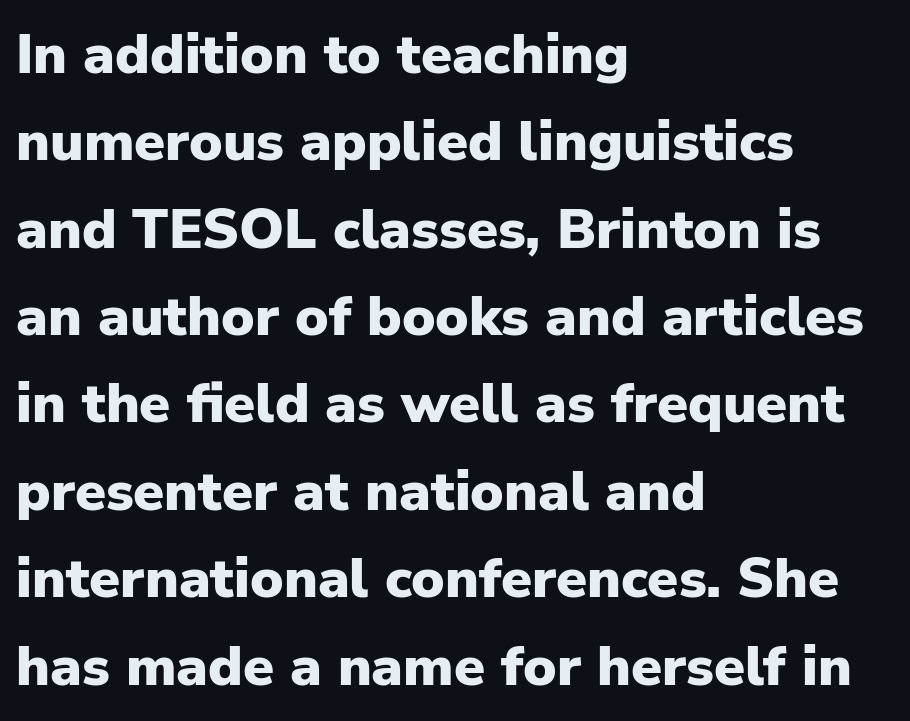
{"serif": "no", "italic": "no", "bold": "yes", "weight": "heavy", "width": "normal", "stroke_contrast": "low", "x_height": "medium", "monospaced": "no", "underline": "no", "align": "left", "line_spacing": "normal", "line_spacing_ratio": 1.56, "letter_spacing": "normal", "letter_spacing_em": 0.0, "glyph_px": 56}
